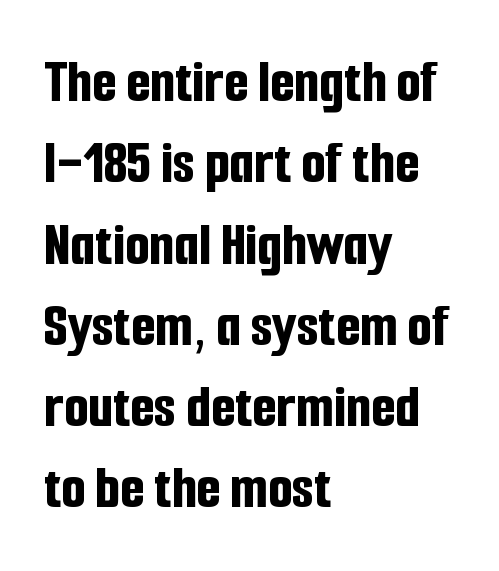
The image shows 63 px bold, condensed sans-serif type, upright; set left-aligned, normal line spacing (1.29x), normal letter spacing, not underlined; low stroke contrast and a medium x-height.
